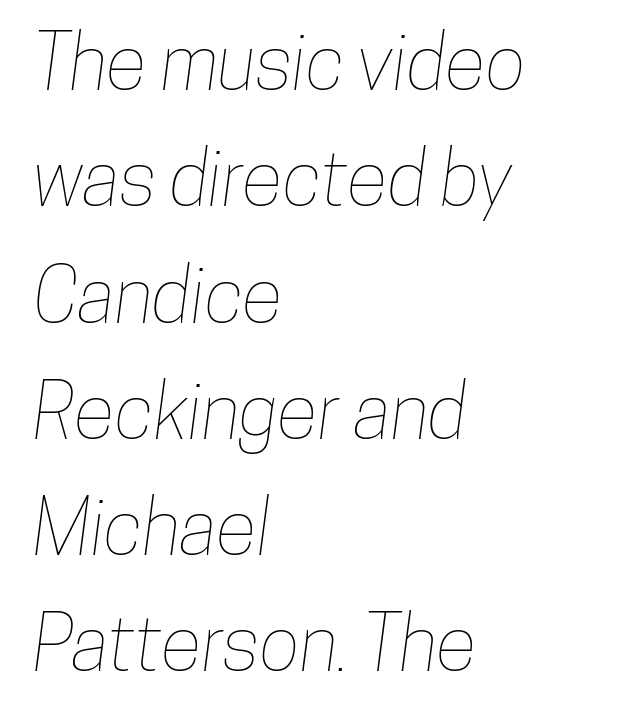
Q: Is the text underlined? A: No.
Q: How is the paragraph aligned? A: Left-aligned.
Q: Is the spacing between letters normal or unusually wide? A: Normal.
Q: Is the spacing between lines tight, normal or loose? A: Normal.
Q: Width (condensed, normal, or wide)? A: Condensed.
Q: Stroke contrast? A: Low.
Q: x-height? A: Medium.
Q: Monospaced? A: No.
